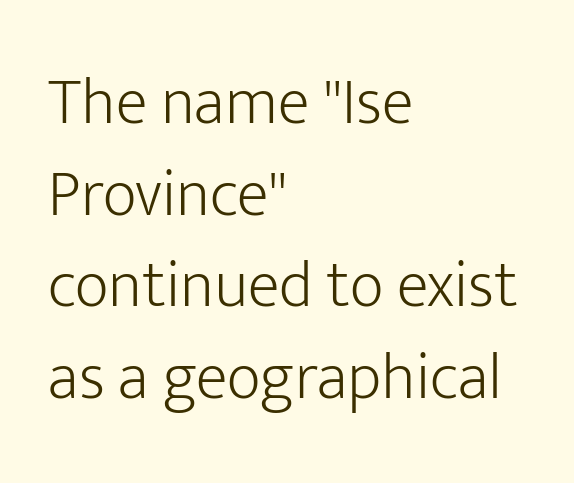
{"serif": "no", "italic": "no", "bold": "no", "weight": "light", "width": "normal", "stroke_contrast": "low", "x_height": "medium", "monospaced": "no", "underline": "no", "align": "left", "line_spacing": "normal", "line_spacing_ratio": 1.39, "letter_spacing": "normal", "letter_spacing_em": 0.0, "glyph_px": 66}
